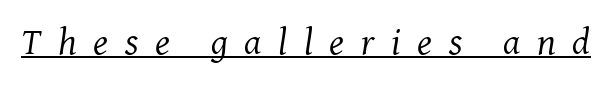
Q: Is the text bold? A: No.
Q: Is the text italic (slanted)? A: Yes, it leans right by about 7 degrees.
Q: Is the typeface a serif or a sans-serif typeface? A: Serif.
Q: Is the text underlined? A: Yes.
Q: Is the spacing between letters normal or unusually wide? A: Unusually wide.
Q: Width (condensed, normal, or wide)? A: Normal.
Q: Stroke contrast? A: Medium.
Q: x-height? A: Medium.
Q: Monospaced? A: No.
